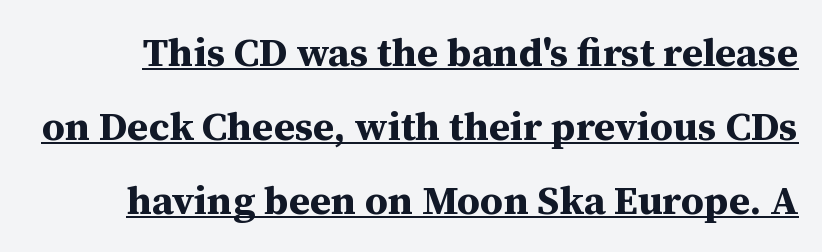
{"serif": "yes", "italic": "no", "bold": "yes", "weight": "bold", "width": "normal", "stroke_contrast": "medium", "x_height": "medium", "monospaced": "no", "underline": "yes", "line_spacing_ratio": 1.85, "letter_spacing": "normal", "letter_spacing_em": 0.0, "glyph_px": 40}
